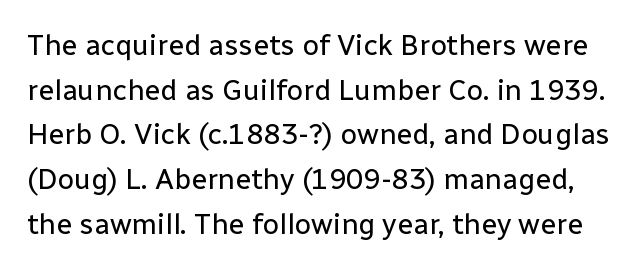
Rendered with straight, roman letterforms. No extra tracking has been applied to these lines. Is this a fixed-width face? No — the glyphs have proportional, varying widths. Is this a sans? Yes — the strokes have no serifs.
